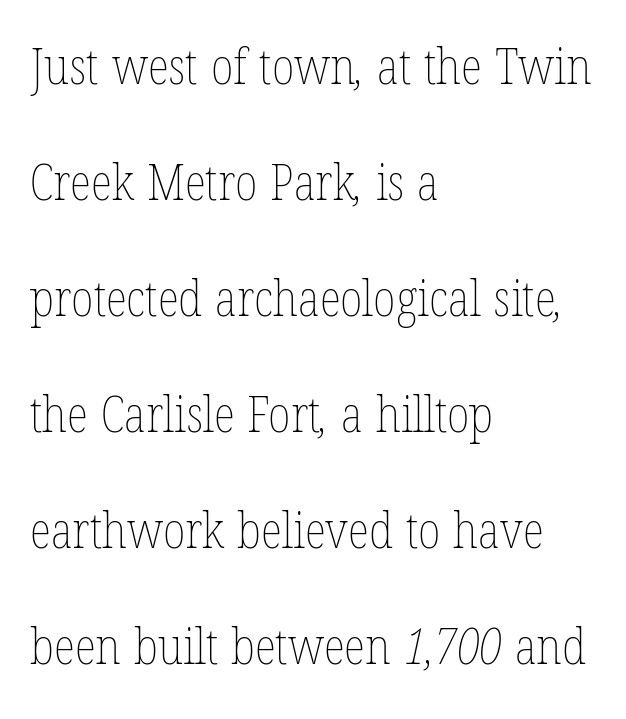
{"bold": "no", "weight": "thin", "width": "condensed", "stroke_contrast": "low", "x_height": "medium", "monospaced": "no", "underline": "no", "align": "left", "line_spacing": "loose", "line_spacing_ratio": 2.32, "letter_spacing": "normal", "letter_spacing_em": 0.0, "glyph_px": 50}
